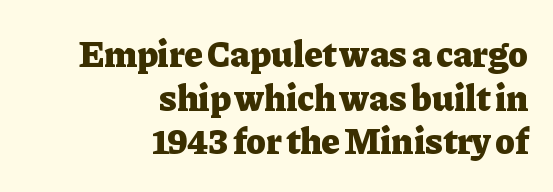
{"serif": "yes", "italic": "no", "bold": "yes", "weight": "heavy", "width": "normal", "stroke_contrast": "low", "x_height": "medium", "monospaced": "no", "underline": "no", "align": "right", "line_spacing_ratio": 1.18, "letter_spacing": "normal", "letter_spacing_em": 0.0, "glyph_px": 37}
